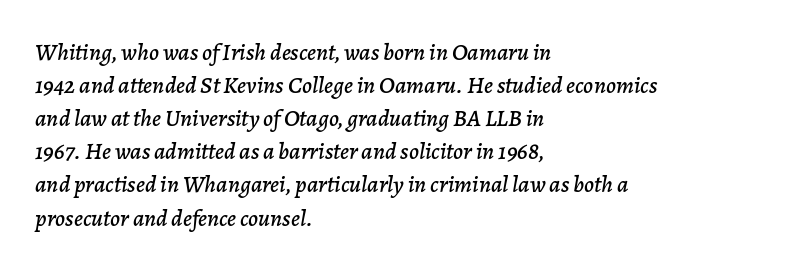
Q: Is the text italic (slanted)? A: Yes, it leans right by about 7 degrees.
Q: Is the text underlined? A: No.
Q: How is the paragraph aligned? A: Left-aligned.
Q: Is the spacing between letters normal or unusually wide? A: Normal.
Q: Is the spacing between lines tight, normal or loose? A: Normal.
